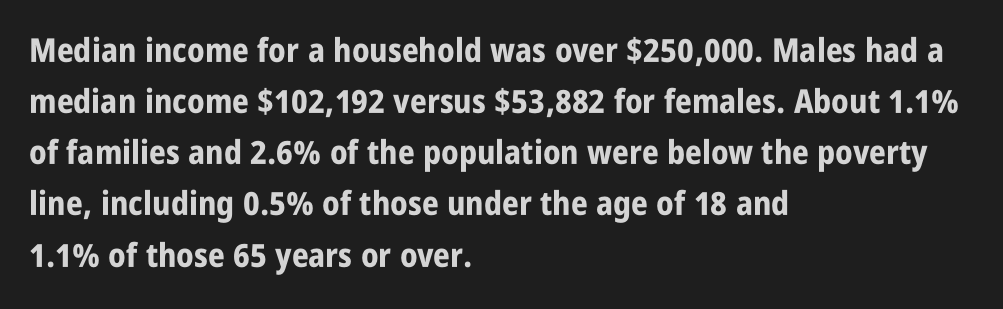
The image shows 33 px bold, condensed sans-serif type, upright; set left-aligned, normal line spacing (1.55x), normal letter spacing, not underlined; low stroke contrast and a large x-height.
